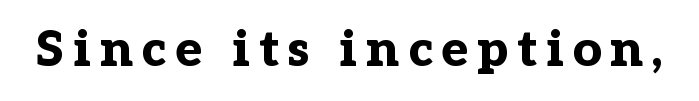
Font category for this specimen: serif. It's the straight-up-and-down kind of type. Proportional: the letters do not fall into vertical columns. On the weight axis this lands at bold, roughly 700. Any mark beneath the type? The region is blank.
